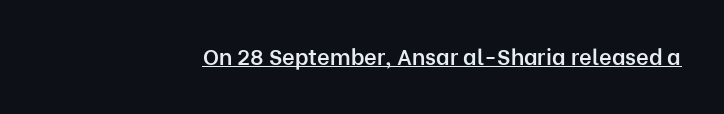
{"italic": "no", "bold": "semi", "underline": "yes", "align": "right", "letter_spacing": "normal", "letter_spacing_em": 0.0, "glyph_px": 22}
